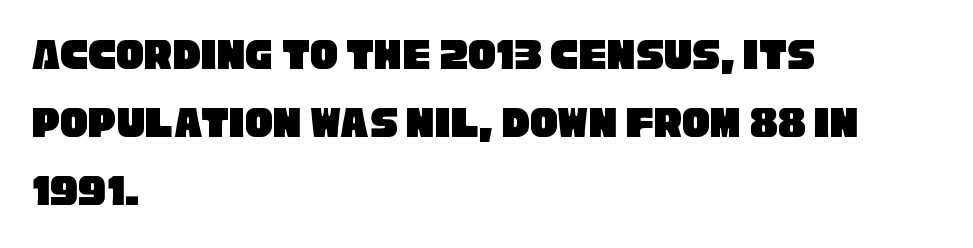
Q: Is the typeface a serif or a sans-serif typeface? A: Sans-serif.
Q: Is the text underlined? A: No.
Q: How is the paragraph aligned? A: Left-aligned.
Q: Is the spacing between letters normal or unusually wide? A: Normal.
Q: Is the spacing between lines tight, normal or loose? A: Normal.
Q: Width (condensed, normal, or wide)? A: Condensed.
Q: Stroke contrast? A: Low.
Q: x-height? A: Large.
Q: Monospaced? A: No.
